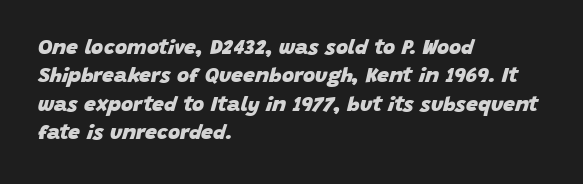
{"italic": "yes", "lean": "right", "slant_degrees": 15, "bold": "yes", "underline": "no", "align": "left", "line_spacing": "normal", "line_spacing_ratio": 1.35, "letter_spacing": "normal", "letter_spacing_em": 0.0, "glyph_px": 21}
